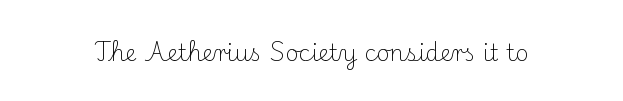
The type is set solid horizontally, with unmodified tracking. Words float on clear page, feet unadorned. A quiet, ordinary-to-light weight characterises the typeface. The type sits square on the baseline with zero lean.
